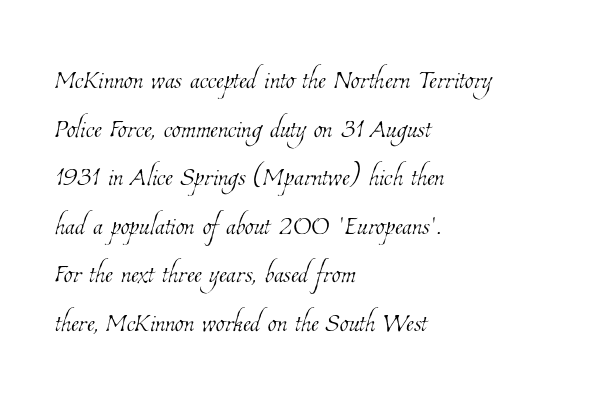
Q: Is the text bold? A: No.
Q: Is the text underlined? A: No.
Q: How is the paragraph aligned? A: Left-aligned.
Q: Is the spacing between letters normal or unusually wide? A: Normal.
Q: Is the spacing between lines tight, normal or loose? A: Normal.
Q: Width (condensed, normal, or wide)? A: Condensed.
Q: Stroke contrast? A: Low.
Q: x-height? A: Medium.
Q: Monospaced? A: No.
